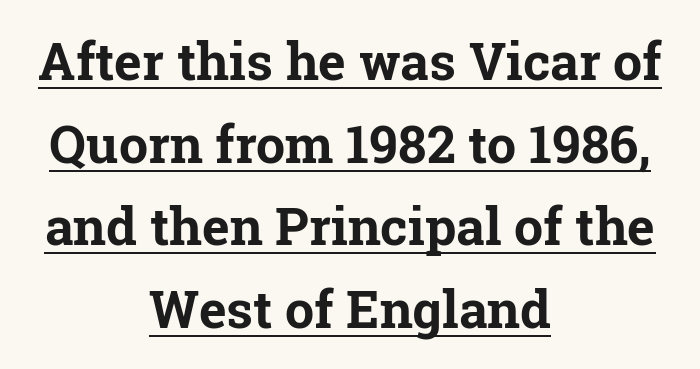
{"serif": "yes", "italic": "no", "bold": "yes", "weight": "bold", "width": "normal", "stroke_contrast": "low", "x_height": "medium", "monospaced": "no", "underline": "yes", "align": "center", "line_spacing": "normal", "line_spacing_ratio": 1.59, "letter_spacing": "normal", "letter_spacing_em": 0.0, "glyph_px": 52}
